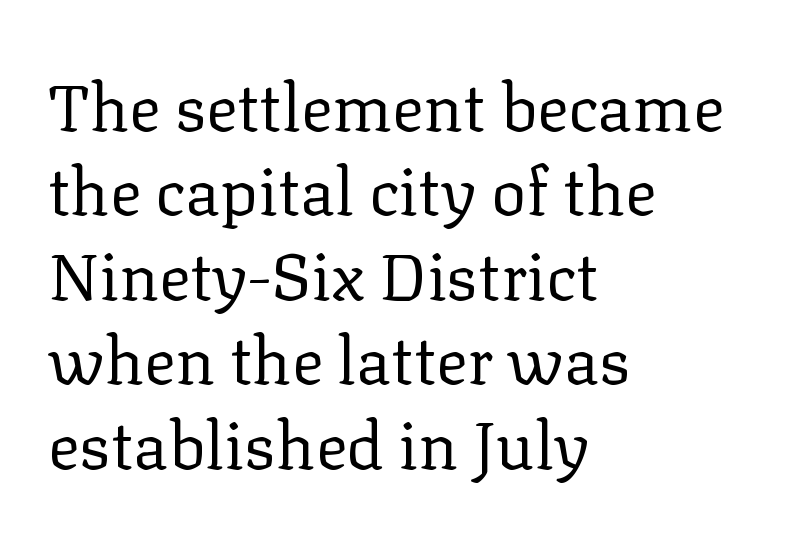
The image shows 66 px regular-weight serif type, upright; set left-aligned, normal line spacing (1.28x), normal letter spacing, not underlined; low stroke contrast and a medium x-height.
